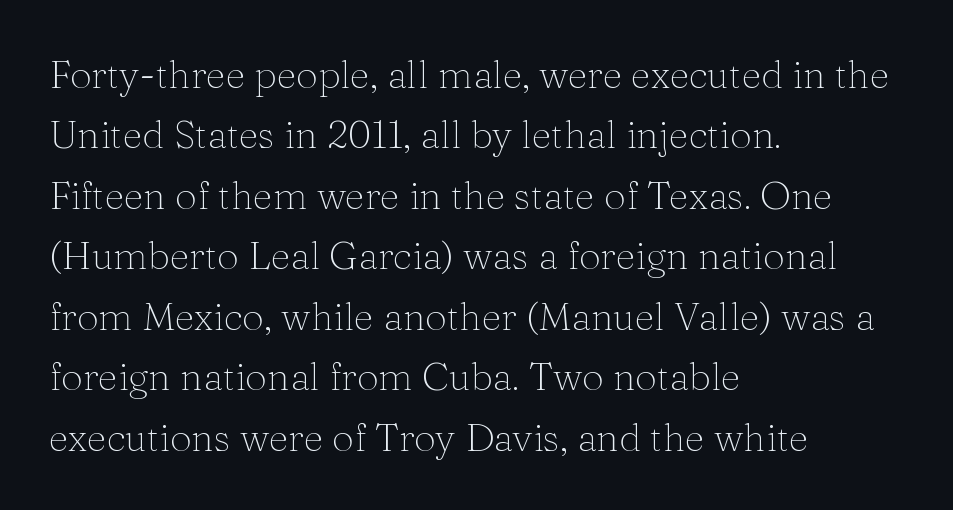
The image shows 39 px thin serif type, upright; set left-aligned, normal line spacing (1.55x), normal letter spacing, not underlined; medium stroke contrast and a medium x-height.
